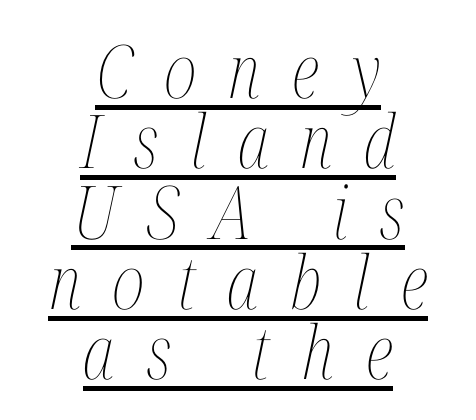
Regarding leading, the lines here are crowded together. Underlined type. Does extra space separate the letters? Yes, quite a lot of it. The font's italic variant was chosen for this text.
